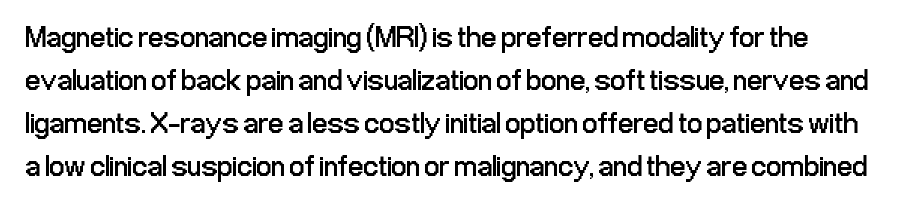
{"serif": "no", "italic": "no", "bold": "no", "weight": "regular", "width": "condensed", "stroke_contrast": "low", "x_height": "medium", "monospaced": "no", "underline": "no", "line_spacing": "normal", "line_spacing_ratio": 1.43, "letter_spacing": "normal", "letter_spacing_em": 0.0, "glyph_px": 30}
